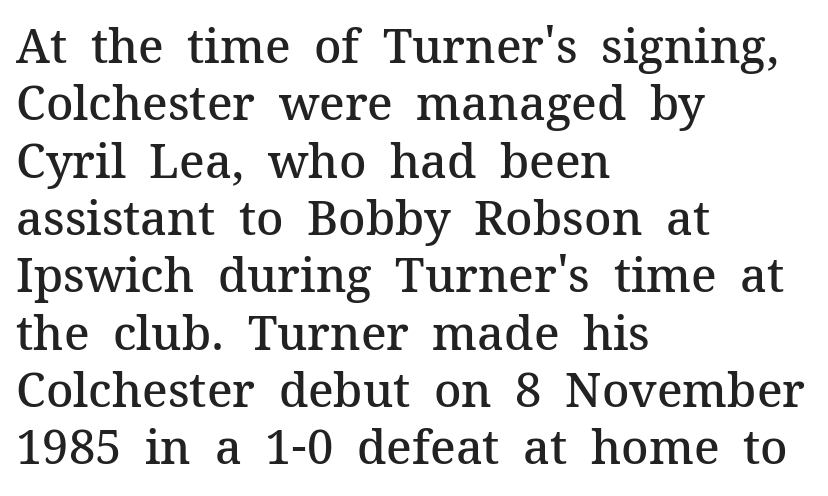
Q: Is the text bold? A: Semi-bold.
Q: Is the text italic (slanted)? A: No, it is upright.
Q: Is the typeface a serif or a sans-serif typeface? A: Serif.
Q: Is the text underlined? A: No.
Q: How is the paragraph aligned? A: Left-aligned.
Q: Is the spacing between letters normal or unusually wide? A: Normal.
Q: Width (condensed, normal, or wide)? A: Normal.
Q: Stroke contrast? A: Medium.
Q: x-height? A: Medium.
Q: Monospaced? A: No.
